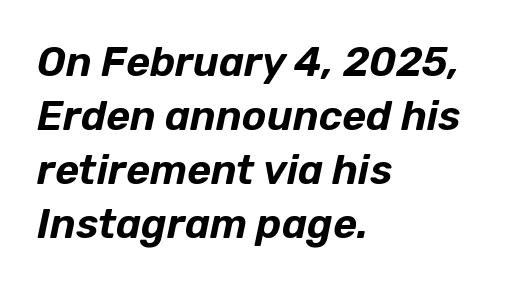
The image shows 41 px text type, italic (leaning right); set left-aligned, normal line spacing (1.32x), normal letter spacing, not underlined; low stroke contrast and a medium x-height.
